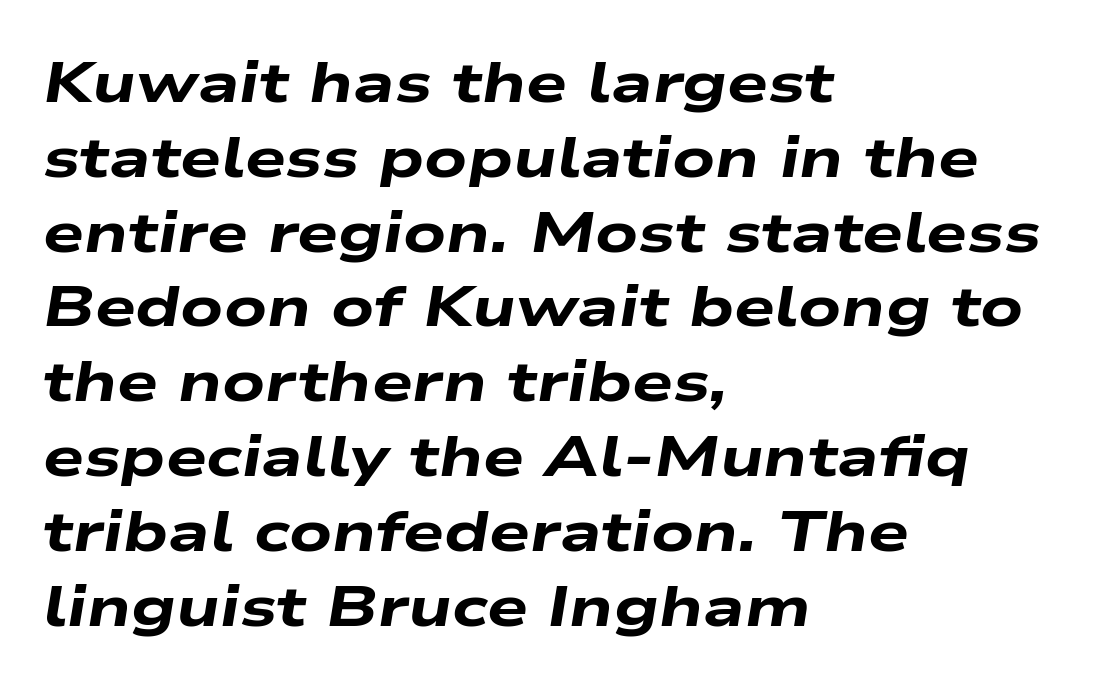
Q: Is the text bold? A: Yes.
Q: Is the text italic (slanted)? A: Yes, it leans right by about 9 degrees.
Q: Is the text underlined? A: No.
Q: How is the paragraph aligned? A: Left-aligned.
Q: Is the spacing between letters normal or unusually wide? A: Normal.
Q: Is the spacing between lines tight, normal or loose? A: Normal.
Q: Width (condensed, normal, or wide)? A: Wide.
Q: Stroke contrast? A: Low.
Q: x-height? A: Medium.
Q: Monospaced? A: No.
